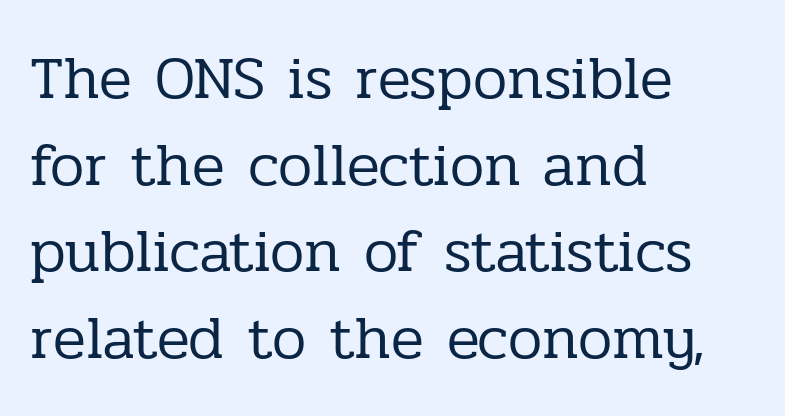
You could call the tracking neutral — neither tight nor loose. Characters remain perfectly vertical along every line. The designer went with a serif here, giving each stem small feet. Alignment: flush left. The space between consecutive lines is moderate. The typesetting does not lean heavy: it is not bold.
